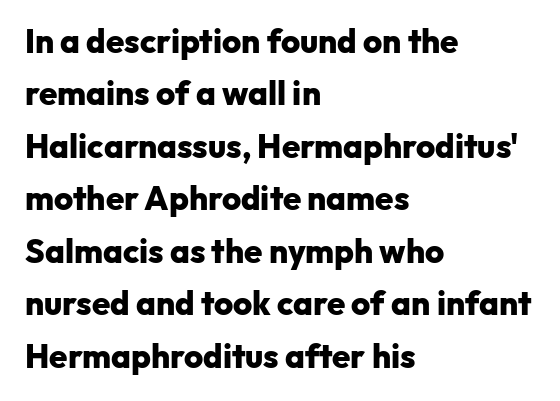
The image shows 33 px heavy sans-serif type, upright; set left-aligned, normal line spacing (1.59x), normal letter spacing, not underlined; low stroke contrast and a medium x-height.
